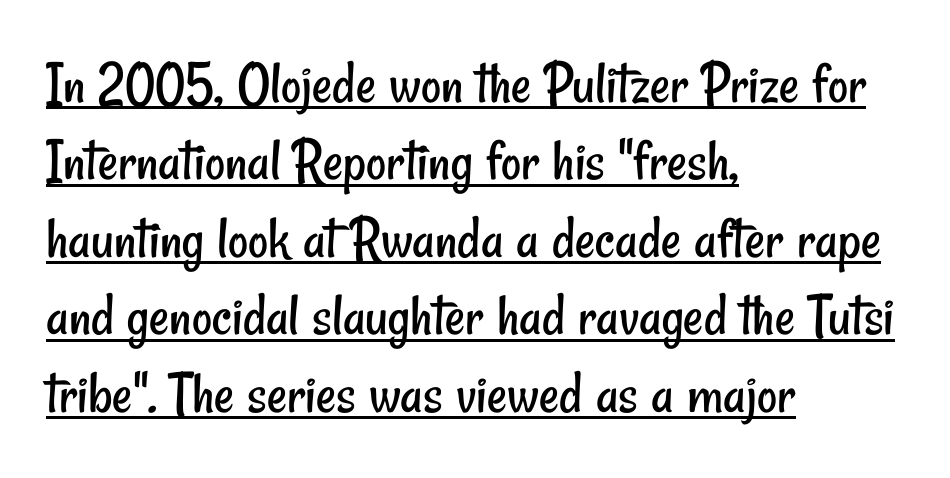
The image shows 62 px regular-weight, condensed sans-serif type; set left-aligned, normal line spacing (1.25x), normal letter spacing, underlined; low stroke contrast and a small x-height.
